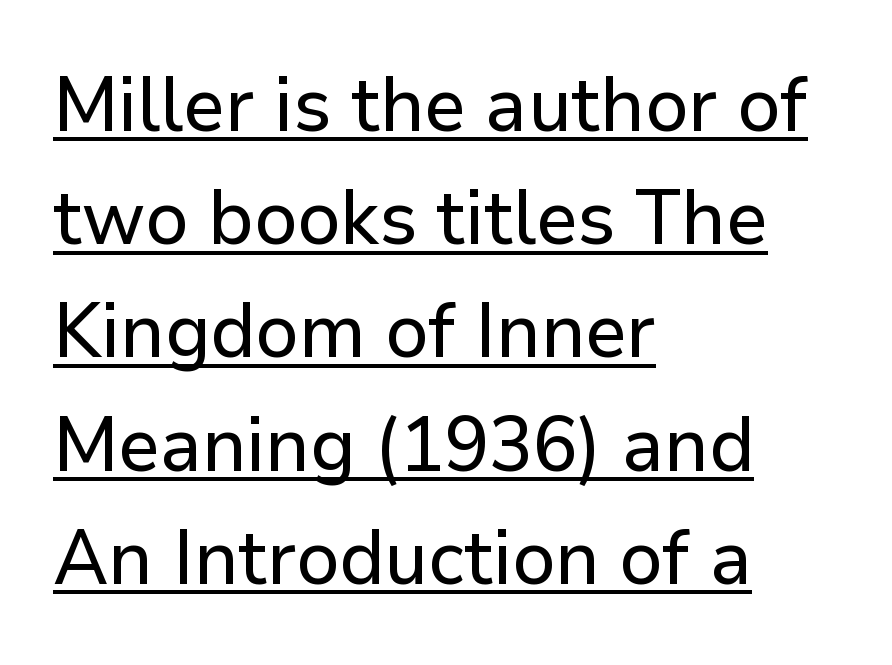
The typography opts for an upright posture over an oblique one. Rows of type keep a routine distance in the vertical direction. The gaps between neighbouring characters are ordinary and unremarkable. Varying glyph widths throughout — classic text-font behaviour. What kind of face is this? One without serifs — a sans. This rendering uses left alignment, leaving the right contour irregular.
